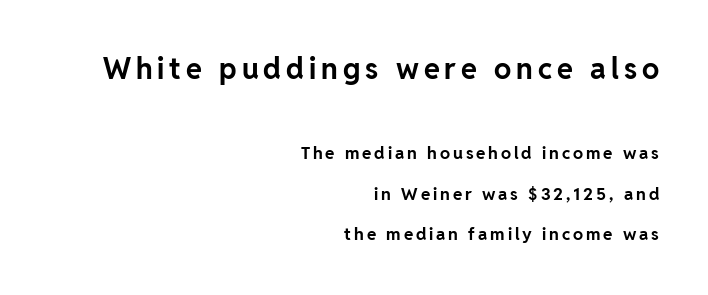
Q: Is the text bold? A: Yes.
Q: Is the text italic (slanted)? A: No, it is upright.
Q: Is the typeface a serif or a sans-serif typeface? A: Sans-serif.
Q: Is the text underlined? A: No.
Q: How is the paragraph aligned? A: Right-aligned.
Q: Is the spacing between lines tight, normal or loose? A: Loose.
Q: Which block of text is set in a larger size, the first (top) or the second (bottom)? A: The first (top) one.
Q: Width (condensed, normal, or wide)? A: Normal.
Q: Stroke contrast? A: Low.
Q: x-height? A: Medium.
Q: Monospaced? A: No.
